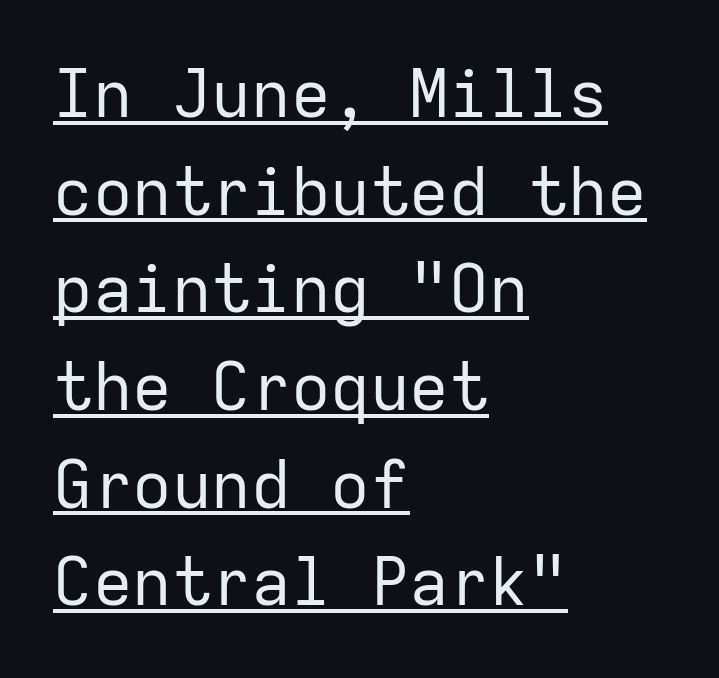
{"serif": "no", "italic": "no", "bold": "no", "weight": "regular", "width": "normal", "stroke_contrast": "low", "x_height": "medium", "monospaced": "yes", "underline": "yes", "align": "left", "line_spacing": "normal", "line_spacing_ratio": 1.48, "letter_spacing": "normal", "letter_spacing_em": 0.0, "glyph_px": 66}
